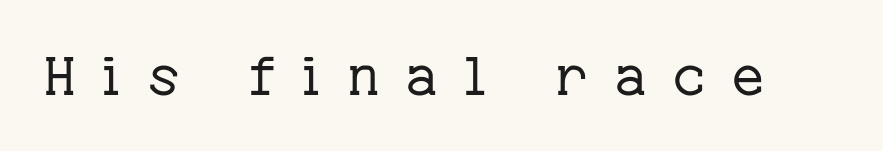
The glyphs in this specimen are seriffed. The typesetting does not lean heavy: it is not bold. Proportional: the letters do not fall into vertical columns. If you drew a line through each stem, it would be perfectly vertical. The string is rendered with underlining switched off.
